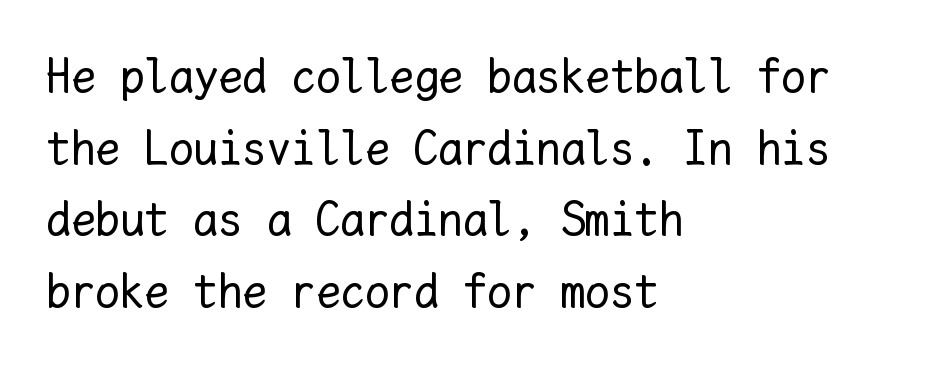
What's the leading like? Ordinary, nothing unusual. A typesetter would call this zero additional tracking. Leftover space on each line is placed entirely after the last word. Every character here occupies the same horizontal width, giving the sample a typewriter-like rhythm.
